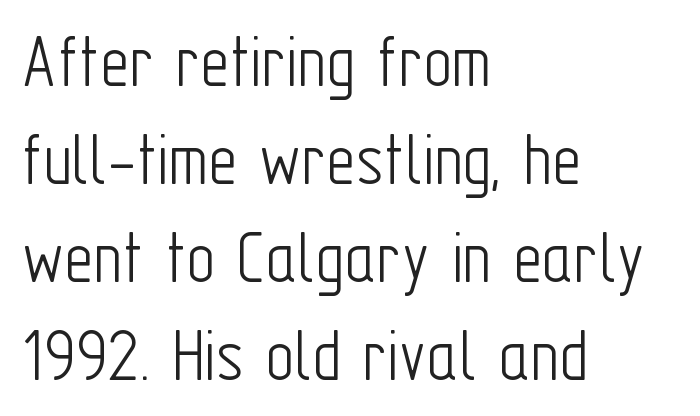
Q: Is the text bold? A: No.
Q: Is the text italic (slanted)? A: No, it is upright.
Q: Is the typeface a serif or a sans-serif typeface? A: Sans-serif.
Q: Is the text underlined? A: No.
Q: How is the paragraph aligned? A: Left-aligned.
Q: Is the spacing between letters normal or unusually wide? A: Normal.
Q: Width (condensed, normal, or wide)? A: Condensed.
Q: Stroke contrast? A: Low.
Q: x-height? A: Medium.
Q: Monospaced? A: No.
